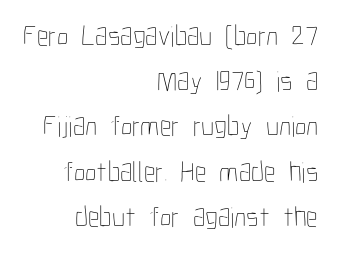
Q: Is the text bold? A: No.
Q: Is the text italic (slanted)? A: No, it is upright.
Q: Is the text underlined? A: No.
Q: How is the paragraph aligned? A: Right-aligned.
Q: Is the spacing between letters normal or unusually wide? A: Normal.
Q: Is the spacing between lines tight, normal or loose? A: Normal.
Q: Width (condensed, normal, or wide)? A: Condensed.
Q: Stroke contrast? A: Low.
Q: x-height? A: Medium.
Q: Monospaced? A: No.
